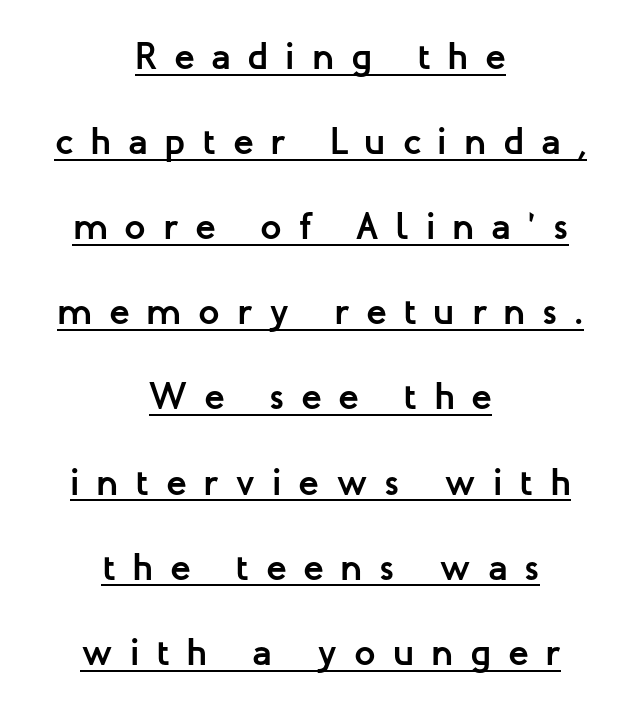
The image shows 38 px semibold sans-serif type, upright; set centered, loose line spacing (2.24x), unusually wide letter spacing (+0.44 em), underlined; low stroke contrast and a medium x-height.
